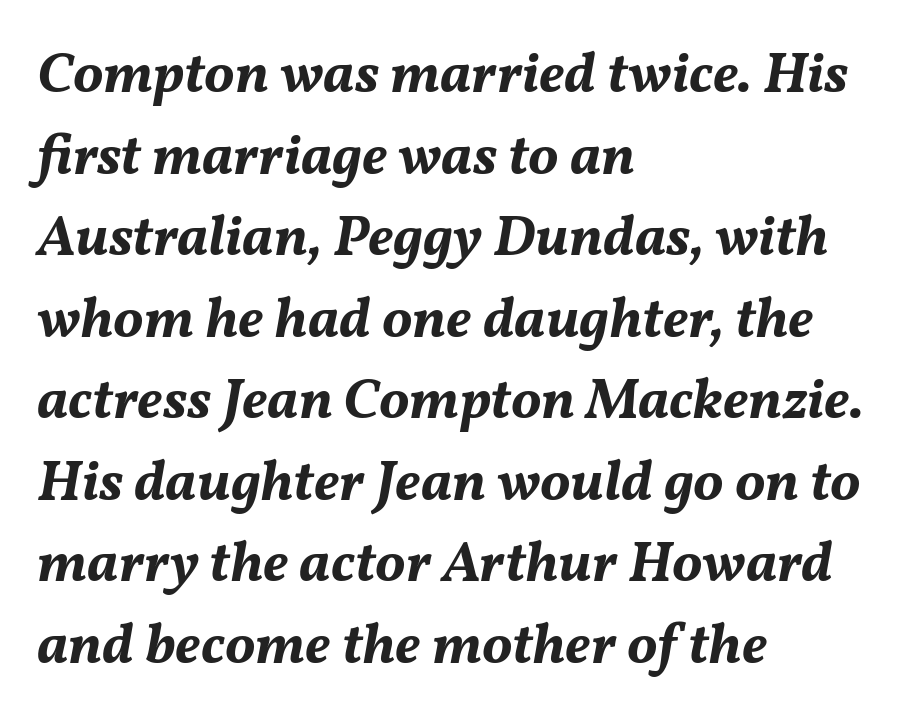
The image shows 57 px bold type, italic (leaning right); set left-aligned, normal line spacing (1.43x), normal letter spacing, not underlined; medium stroke contrast and a medium x-height.
